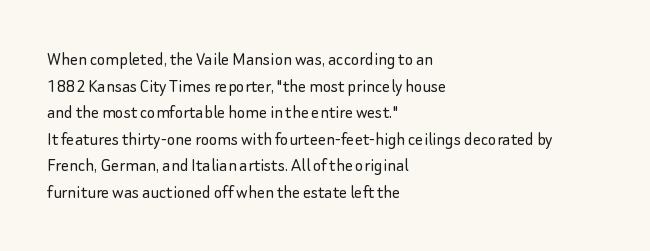
The image shows 20 px text type, upright; set left-aligned, normal line spacing (1.33x), normal letter spacing, not underlined.
